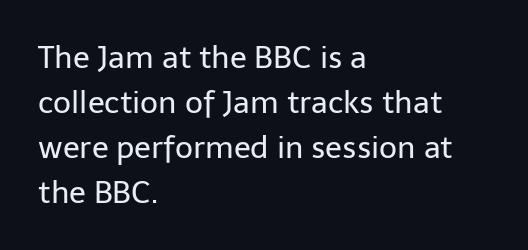
{"serif": "no", "italic": "no", "bold": "no", "weight": "regular", "width": "normal", "stroke_contrast": "low", "x_height": "medium", "monospaced": "no", "underline": "no", "align": "left", "line_spacing": "normal", "line_spacing_ratio": 1.45, "letter_spacing": "normal", "letter_spacing_em": 0.0, "glyph_px": 31}
